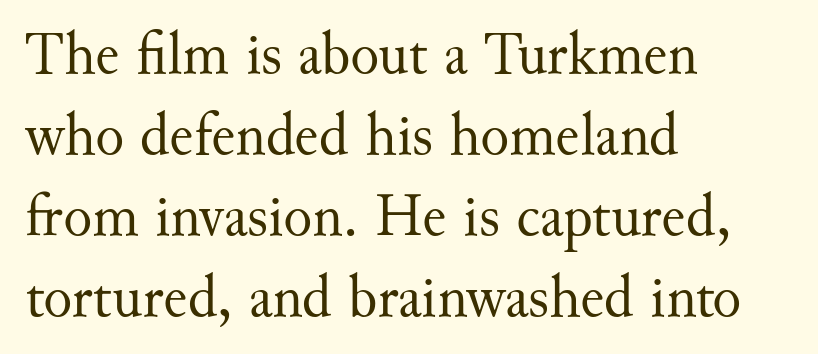
Q: Is the text bold? A: No.
Q: Is the text italic (slanted)? A: No, it is upright.
Q: Is the typeface a serif or a sans-serif typeface? A: Serif.
Q: Is the text underlined? A: No.
Q: How is the paragraph aligned? A: Left-aligned.
Q: Is the spacing between letters normal or unusually wide? A: Normal.
Q: Is the spacing between lines tight, normal or loose? A: Normal.
Q: Width (condensed, normal, or wide)? A: Normal.
Q: Stroke contrast? A: Medium.
Q: x-height? A: Small.
Q: Monospaced? A: No.
